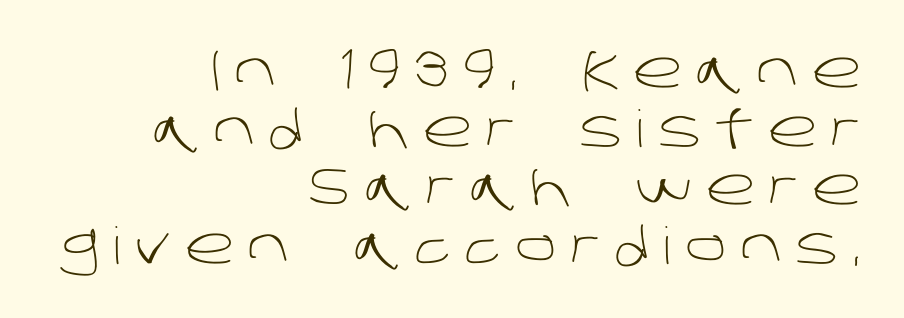
Q: Is the text bold? A: No.
Q: Is the typeface a serif or a sans-serif typeface? A: Sans-serif.
Q: Is the text underlined? A: No.
Q: How is the paragraph aligned? A: Right-aligned.
Q: Is the spacing between letters normal or unusually wide? A: Unusually wide.
Q: Is the spacing between lines tight, normal or loose? A: Tight.
Q: Width (condensed, normal, or wide)? A: Normal.
Q: Stroke contrast? A: Low.
Q: x-height? A: Large.
Q: Monospaced? A: No.
